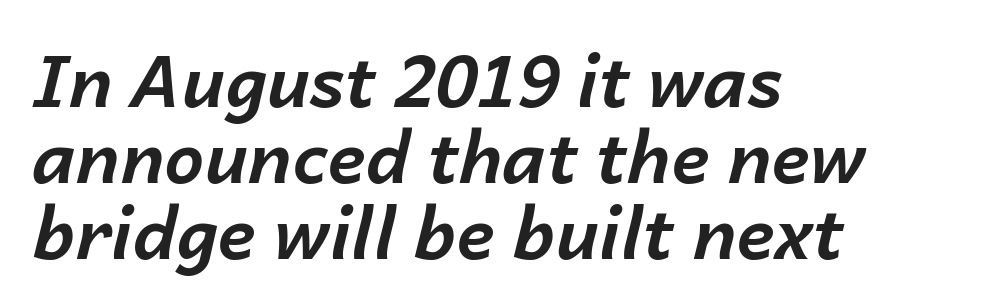
Q: Is the text bold? A: Yes.
Q: Is the text italic (slanted)? A: Yes, it leans right by about 14 degrees.
Q: Is the text underlined? A: No.
Q: How is the paragraph aligned? A: Left-aligned.
Q: Is the spacing between letters normal or unusually wide? A: Normal.
Q: Is the spacing between lines tight, normal or loose? A: Tight.
Q: Width (condensed, normal, or wide)? A: Normal.
Q: Stroke contrast? A: Low.
Q: x-height? A: Medium.
Q: Monospaced? A: No.
